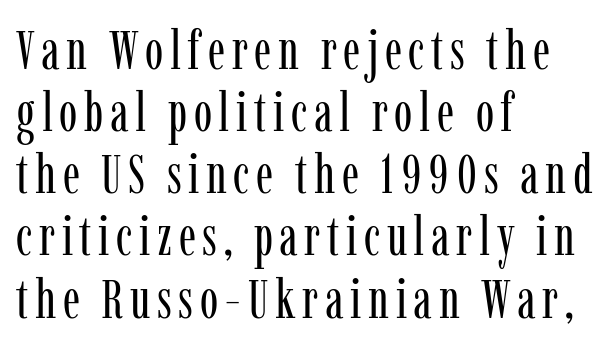
Q: Is the text bold? A: No.
Q: Is the text italic (slanted)? A: No, it is upright.
Q: Is the typeface a serif or a sans-serif typeface? A: Serif.
Q: Is the text underlined? A: No.
Q: How is the paragraph aligned? A: Left-aligned.
Q: Is the spacing between lines tight, normal or loose? A: Tight.
Q: Width (condensed, normal, or wide)? A: Condensed.
Q: Stroke contrast? A: Low.
Q: x-height? A: Medium.
Q: Monospaced? A: No.
